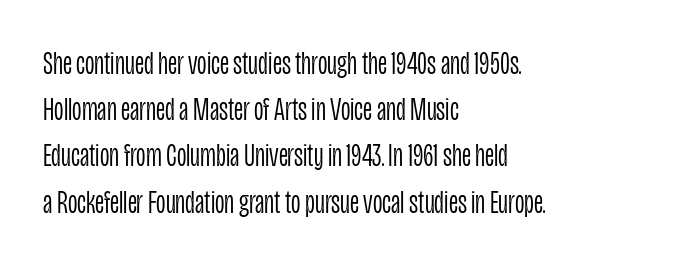
The image shows 33 px light, condensed sans-serif type, upright; set left-aligned, normal line spacing (1.4x), normal letter spacing, not underlined; low stroke contrast and a large x-height.
